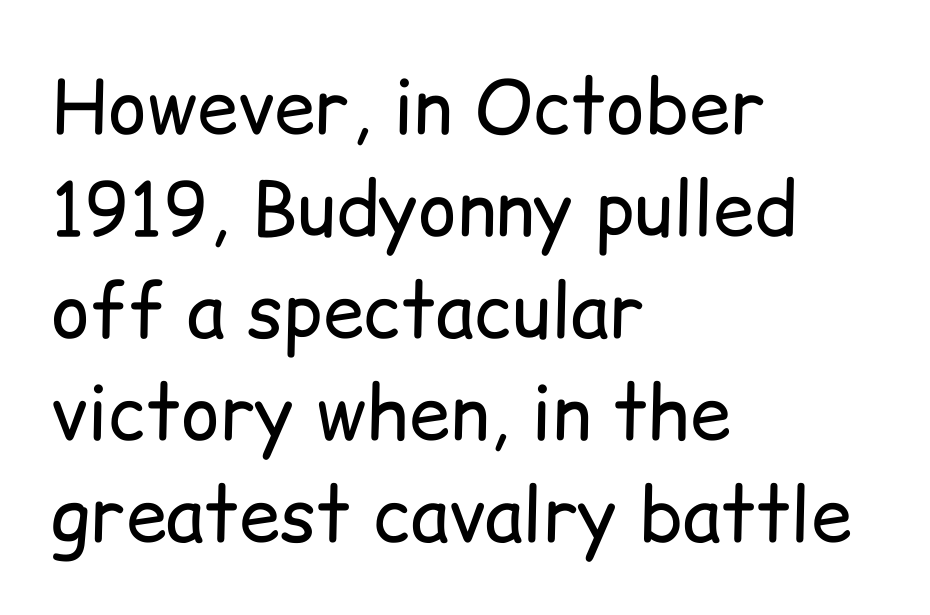
Q: Is the text bold? A: No.
Q: Is the text italic (slanted)? A: No, it is upright.
Q: Is the typeface a serif or a sans-serif typeface? A: Sans-serif.
Q: Is the text underlined? A: No.
Q: How is the paragraph aligned? A: Left-aligned.
Q: Is the spacing between letters normal or unusually wide? A: Normal.
Q: Is the spacing between lines tight, normal or loose? A: Normal.
Q: Width (condensed, normal, or wide)? A: Normal.
Q: Stroke contrast? A: Low.
Q: x-height? A: Medium.
Q: Monospaced? A: No.
